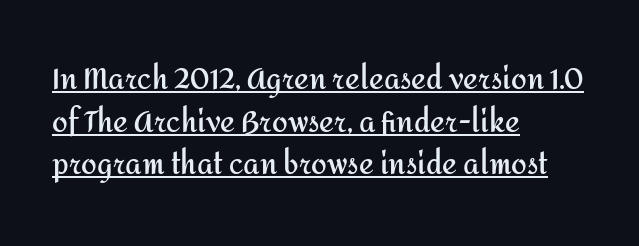
Q: Is the text bold? A: Yes.
Q: Is the text italic (slanted)? A: No, it is upright.
Q: Is the typeface a serif or a sans-serif typeface? A: Sans-serif.
Q: Is the text underlined? A: Yes.
Q: How is the paragraph aligned? A: Left-aligned.
Q: Is the spacing between letters normal or unusually wide? A: Normal.
Q: Is the spacing between lines tight, normal or loose? A: Normal.
Q: Width (condensed, normal, or wide)? A: Normal.
Q: Stroke contrast? A: Medium.
Q: x-height? A: Medium.
Q: Monospaced? A: No.
